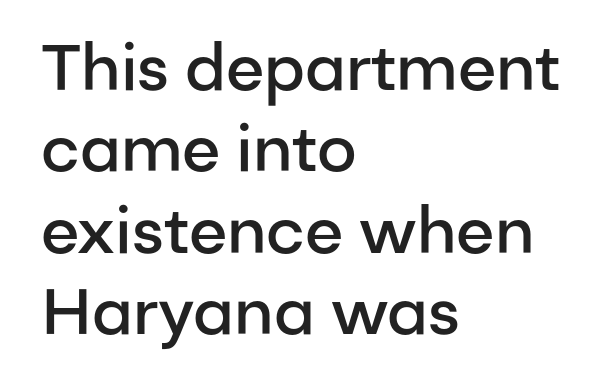
Q: Is the text bold? A: Semi-bold.
Q: Is the text italic (slanted)? A: No, it is upright.
Q: Is the typeface a serif or a sans-serif typeface? A: Sans-serif.
Q: Is the text underlined? A: No.
Q: How is the paragraph aligned? A: Left-aligned.
Q: Is the spacing between letters normal or unusually wide? A: Normal.
Q: Is the spacing between lines tight, normal or loose? A: Normal.
Q: Width (condensed, normal, or wide)? A: Normal.
Q: Stroke contrast? A: Low.
Q: x-height? A: Medium.
Q: Monospaced? A: No.
